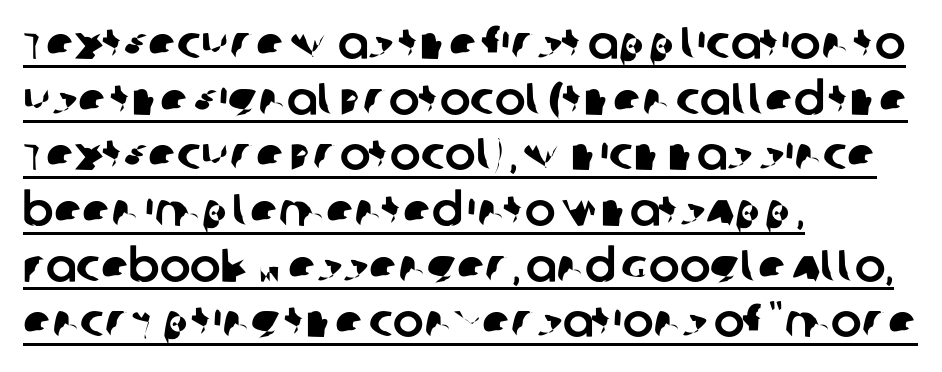
{"serif": "no", "width": "normal", "stroke_contrast": "low", "x_height": "large", "monospaced": "no", "underline": "yes", "align": "left", "line_spacing_ratio": 1.21, "letter_spacing": "normal", "letter_spacing_em": 0.0, "glyph_px": 46}
